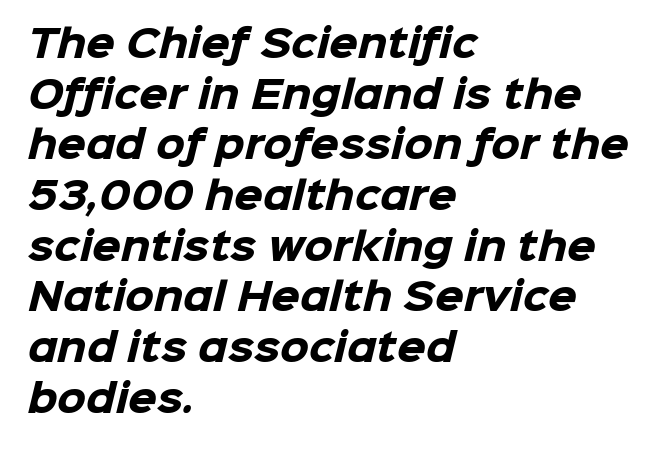
The image shows 37 px heavy sans-serif type; set left-aligned, normal line spacing (1.37x), normal letter spacing, not underlined; low stroke contrast and a medium x-height.
